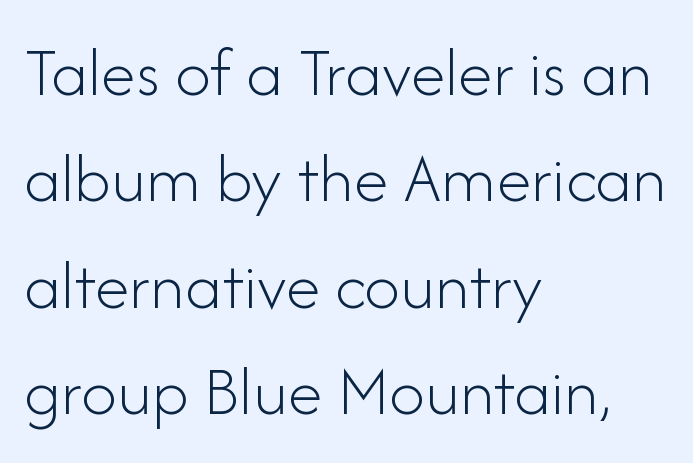
The image shows 71 px light sans-serif type, upright; set left-aligned, normal line spacing (1.5x), normal letter spacing, not underlined; low stroke contrast and a small x-height.
